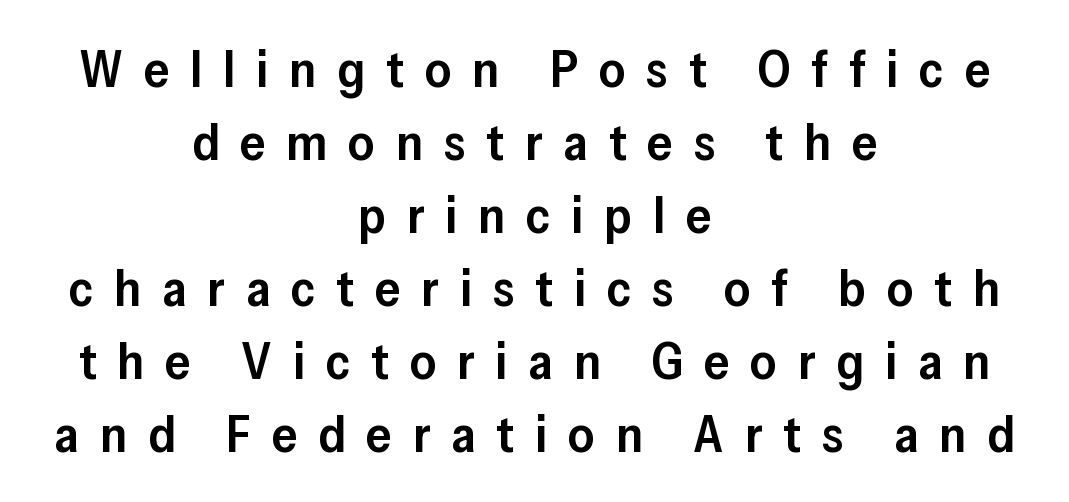
The image shows 51 px semibold sans-serif type, upright; set centered, normal line spacing (1.43x), unusually wide letter spacing (+0.41 em), not underlined; low stroke contrast and a medium x-height.
